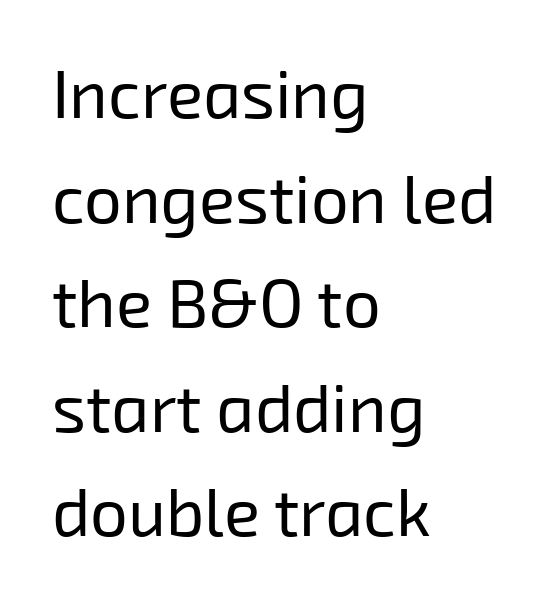
The image shows 67 px regular-weight sans-serif type; set left-aligned, normal line spacing (1.56x), normal letter spacing, not underlined; low stroke contrast and a medium x-height.
